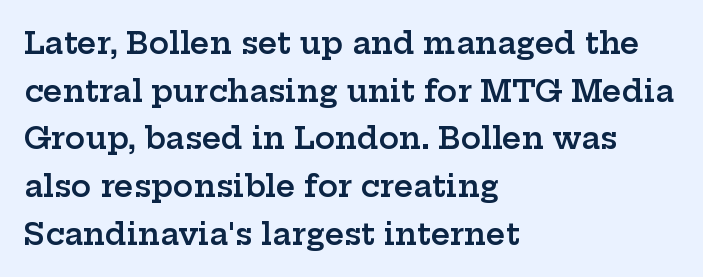
The specimen omits any rule beneath the text block's lines. Upright lettering throughout. Each letter keeps its own natural width here, so spacing adapts to shape. Font category for this specimen: serif. Summary of weight: moderately heavy, a semibold.
